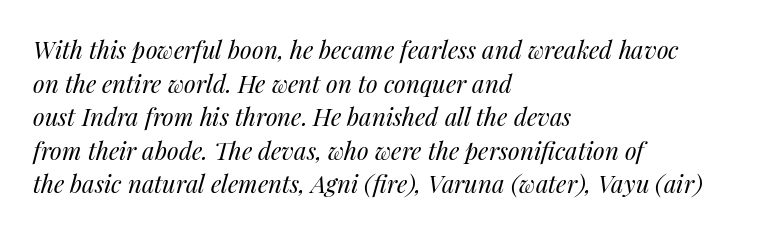
The letters look calm and open, with moderate or lighter stems. Underlining? Definitely not there. The typesetter chose a ragged-right arrangement here. The glyphs look as if they've been sheared to an angle. A typesetter would call this zero additional tracking. Summary of vertical rhythm: regular, with standard interline spacing.
